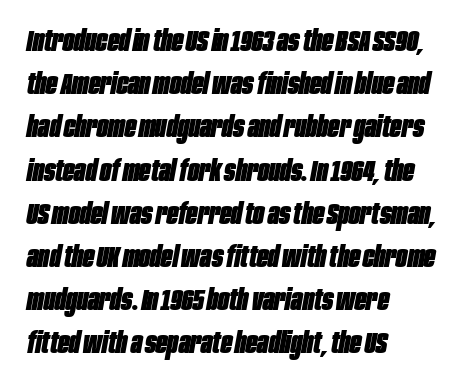
{"italic": "yes", "lean": "right", "slant_degrees": 10, "bold": "yes", "weight": "heavy", "width": "condensed", "stroke_contrast": "low", "x_height": "large", "monospaced": "no", "underline": "no", "align": "left", "line_spacing": "normal", "line_spacing_ratio": 1.44, "letter_spacing": "normal", "letter_spacing_em": 0.0, "glyph_px": 30}
